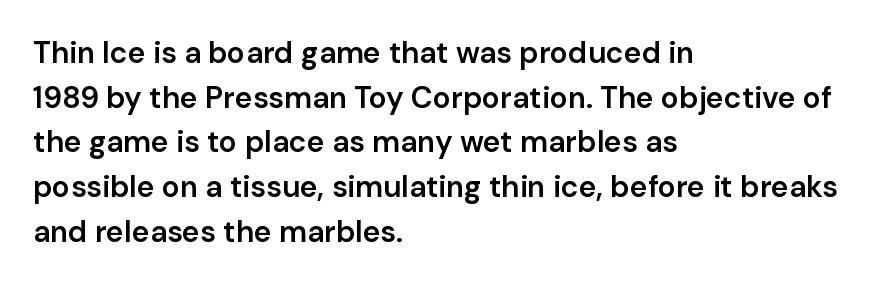
The image shows 30 px semibold sans-serif type, upright; set left-aligned, normal line spacing (1.49x), normal letter spacing, not underlined; low stroke contrast and a medium x-height.
